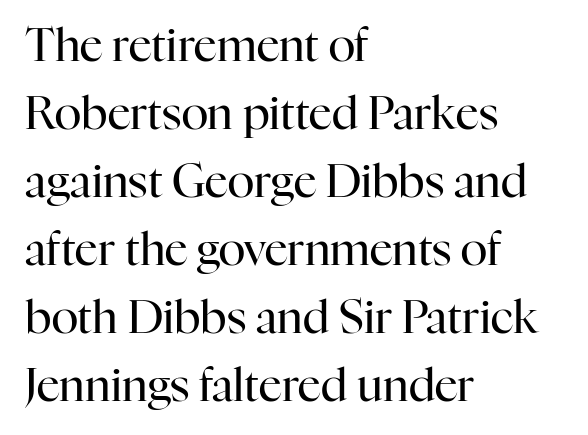
{"serif": "yes", "italic": "no", "bold": "no", "weight": "regular", "width": "normal", "stroke_contrast": "high", "x_height": "medium", "monospaced": "no", "underline": "no", "align": "left", "line_spacing": "normal", "line_spacing_ratio": 1.51, "letter_spacing": "normal", "letter_spacing_em": 0.0, "glyph_px": 45}
